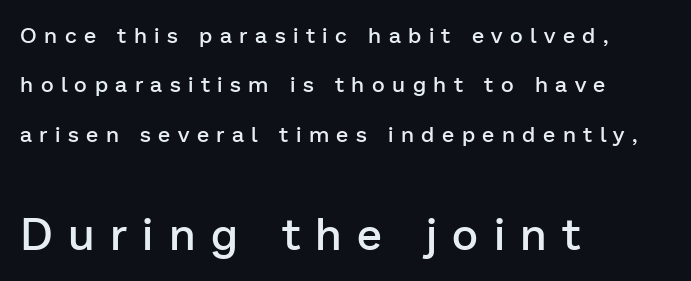
{"serif": "no", "italic": "no", "bold": "semi", "weight": "semibold", "width": "normal", "stroke_contrast": "low", "x_height": "medium", "monospaced": "no", "underline": "no", "align": "left", "line_spacing": "loose", "line_spacing_ratio": 2.25, "letter_spacing": "wide", "letter_spacing_em": 0.34, "larger_block": "second", "size_ratio": 2.05, "glyph_px": 45}
